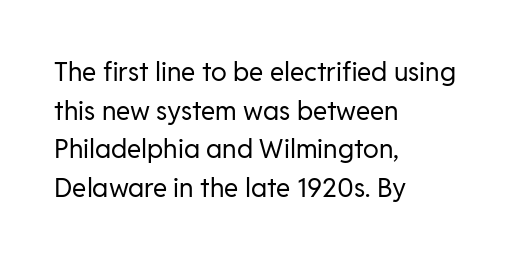
Q: Is the text bold? A: No.
Q: Is the text italic (slanted)? A: No, it is upright.
Q: Is the text underlined? A: No.
Q: How is the paragraph aligned? A: Left-aligned.
Q: Is the spacing between letters normal or unusually wide? A: Normal.
Q: Is the spacing between lines tight, normal or loose? A: Normal.
